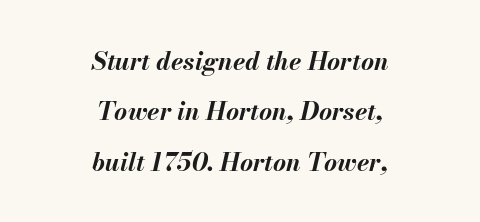
The image shows 25 px bold type, italic (leaning right); set centered, loose line spacing (2.02x), normal letter spacing, not underlined.
